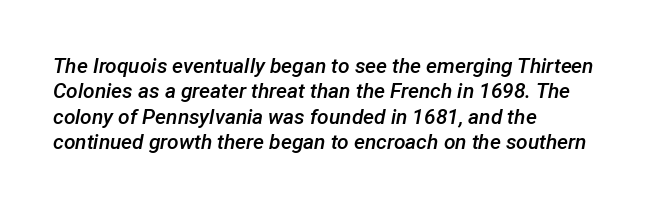
Left-aligned paragraph, ragged on the right. Anything drawn beneath the words? Only blank space. Nothing unusual about the tracking: characters are spaced as the font intends. Rendered with sloped, italic letterforms. Set as a demibold, roughly 600 on the weight scale.
